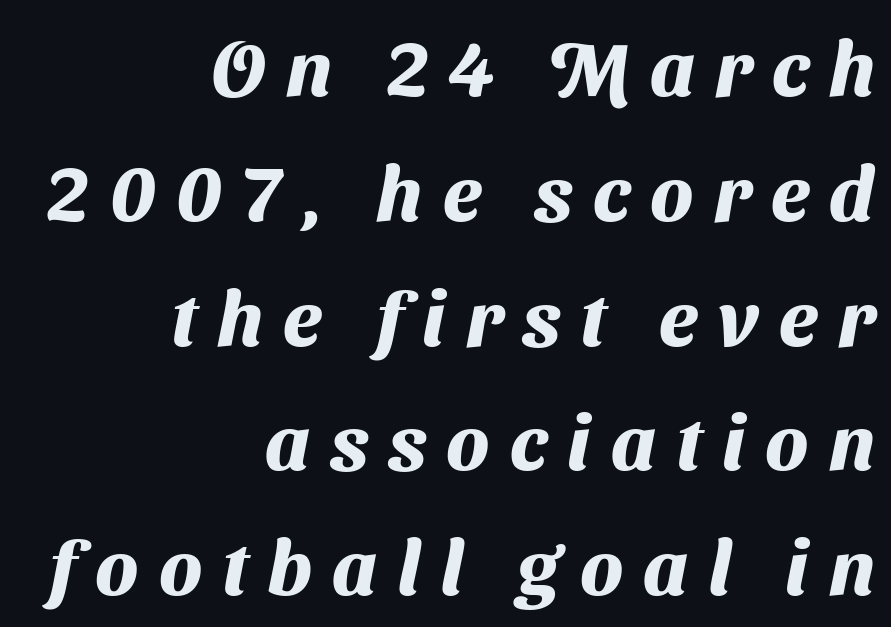
Horizontal alignment here is rightward, an uncommon choice for prose. Heavy, bold letterforms. Lines of text with bare space underneath. Look at the tracking — it's clearly loosened, letters drifting apart. Here the designer chose a conventional face with non-uniform glyph widths.
